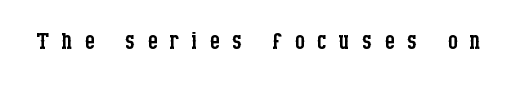
The image shows 32 px regular-weight, condensed serif type, upright; set unusually wide letter spacing (+0.38 em), not underlined; low stroke contrast and a large x-height.
